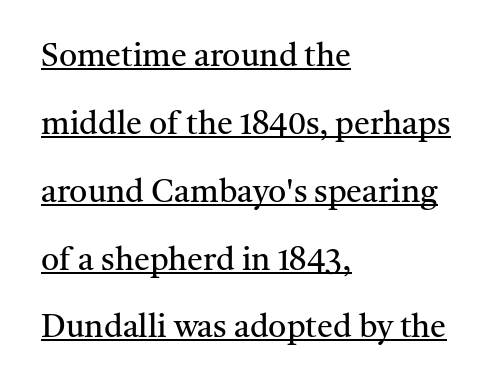
{"serif": "yes", "italic": "no", "bold": "no", "weight": "regular", "width": "normal", "stroke_contrast": "medium", "x_height": "medium", "monospaced": "no", "underline": "yes", "align": "left", "line_spacing": "loose", "line_spacing_ratio": 2.12, "letter_spacing": "normal", "letter_spacing_em": 0.0, "glyph_px": 32}
